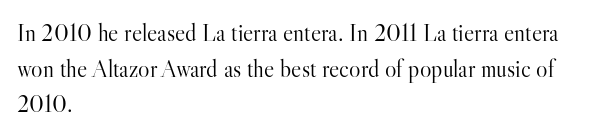
{"italic": "no", "bold": "no", "underline": "no", "align": "left", "line_spacing": "normal", "line_spacing_ratio": 1.48, "letter_spacing": "normal", "letter_spacing_em": 0.0, "glyph_px": 24}
